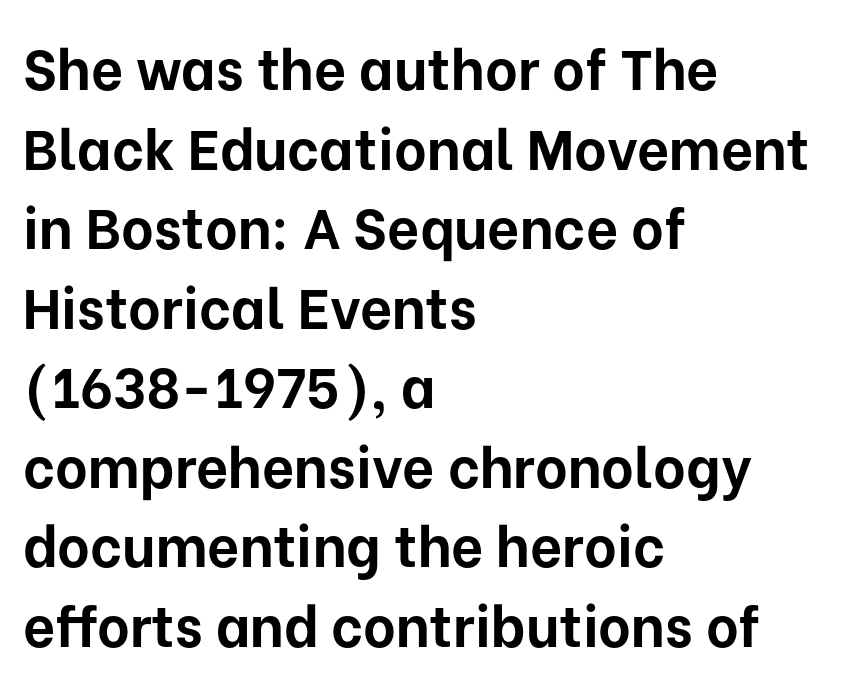
The rendering keeps characters at their native spacing. The type sits square on the baseline with zero lean. In terms of weight, the rendering is a true, heavy bold. Descender tails drop into unmarked territory. The passage is arranged the way most books set body copy — flush left. A typesetter would label this face a sans.
